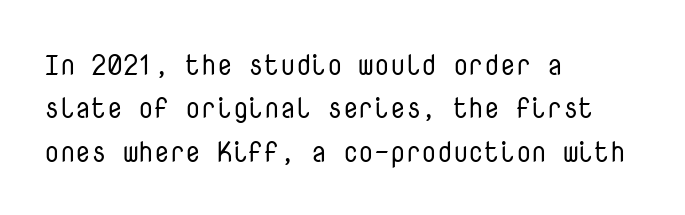
The image shows 28 px regular-weight sans-serif type, upright, monospaced; set left-aligned, normal line spacing (1.55x), normal letter spacing, not underlined; low stroke contrast and a medium x-height.
